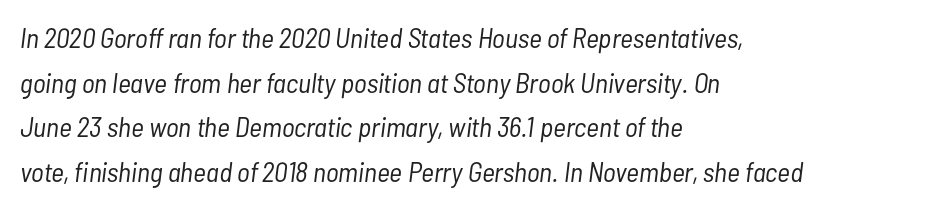
Q: Is the text bold? A: No.
Q: Is the text italic (slanted)? A: Yes, it leans right by about 7 degrees.
Q: Is the text underlined? A: No.
Q: How is the paragraph aligned? A: Left-aligned.
Q: Is the spacing between letters normal or unusually wide? A: Normal.
Q: Is the spacing between lines tight, normal or loose? A: Normal.
Q: Width (condensed, normal, or wide)? A: Condensed.
Q: Stroke contrast? A: Low.
Q: x-height? A: Medium.
Q: Monospaced? A: No.
